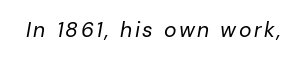
The image shows 21 px text type, italic (leaning right); set not underlined.
